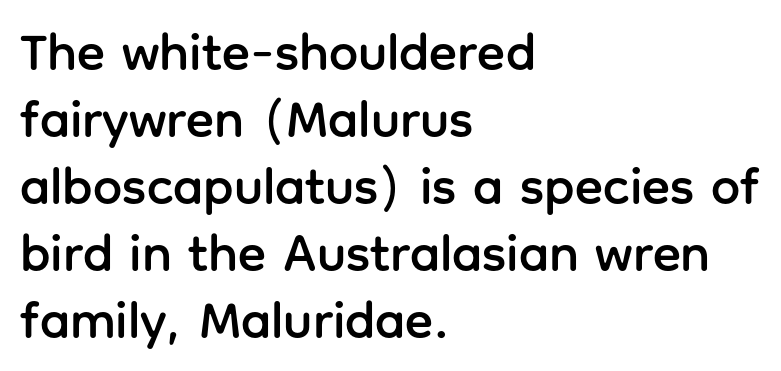
{"serif": "no", "italic": "no", "width": "normal", "stroke_contrast": "low", "x_height": "medium", "monospaced": "no", "underline": "no", "align": "left", "line_spacing": "normal", "line_spacing_ratio": 1.29, "letter_spacing": "normal", "letter_spacing_em": 0.0, "glyph_px": 52}
